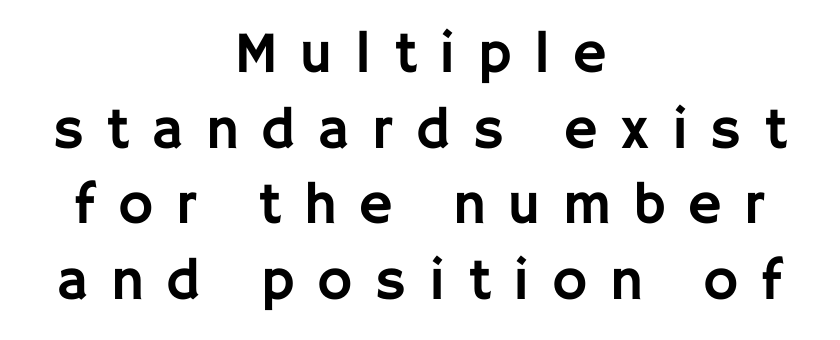
The image shows 59 px sans-serif type, upright; set centered, normal line spacing (1.28x), unusually wide letter spacing (+0.38 em), not underlined; low stroke contrast and a large x-height.
